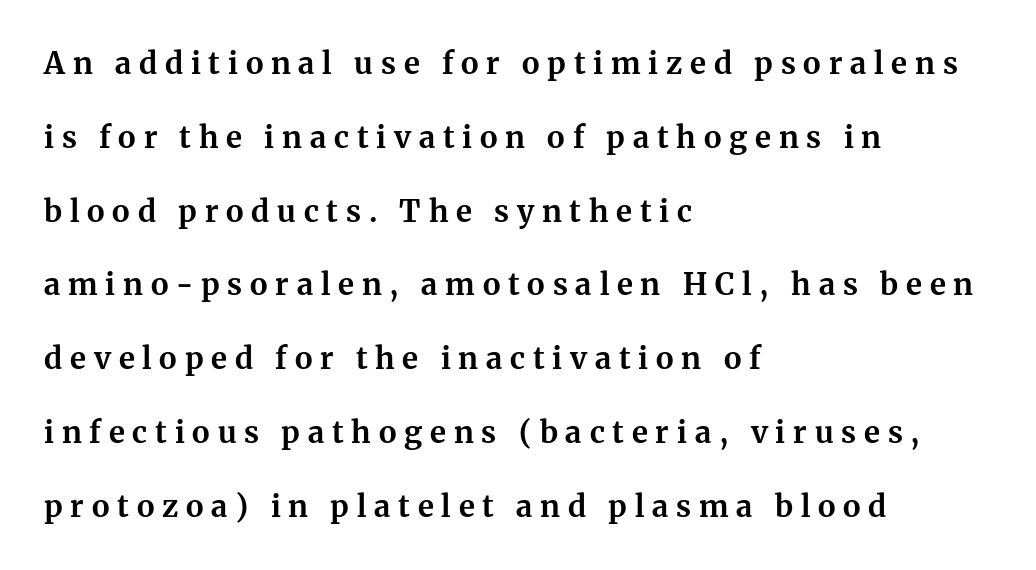
{"serif": "yes", "italic": "no", "bold": "yes", "weight": "bold", "width": "normal", "stroke_contrast": "medium", "x_height": "medium", "monospaced": "no", "underline": "no", "align": "left", "line_spacing": "loose", "line_spacing_ratio": 2.46, "letter_spacing": "wide", "letter_spacing_em": 0.26, "glyph_px": 30}
